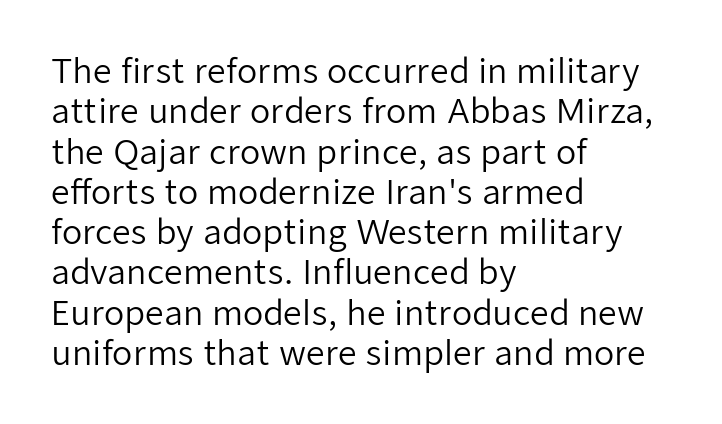
The image shows 33 px regular-weight sans-serif type, upright; set left-aligned, line spacing 1.22x, normal letter spacing, not underlined; low stroke contrast and a medium x-height.
